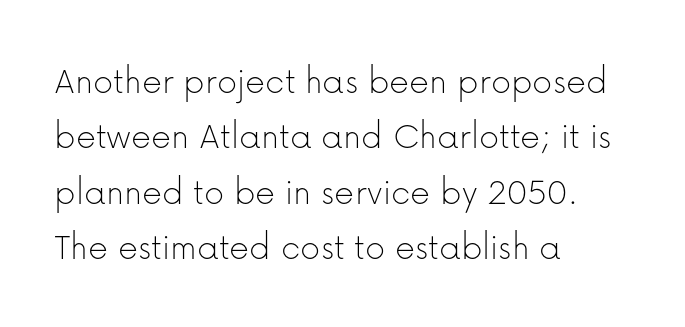
{"serif": "no", "italic": "no", "bold": "no", "weight": "thin", "width": "normal", "stroke_contrast": "low", "x_height": "medium", "monospaced": "no", "underline": "no", "align": "left", "line_spacing": "normal", "line_spacing_ratio": 1.42, "letter_spacing": "normal", "letter_spacing_em": 0.0, "glyph_px": 39}
